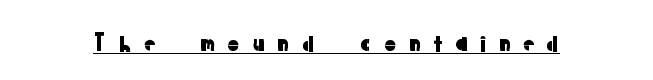
{"italic": "no", "underline": "yes", "letter_spacing": "wide", "letter_spacing_em": 0.45, "glyph_px": 23}
